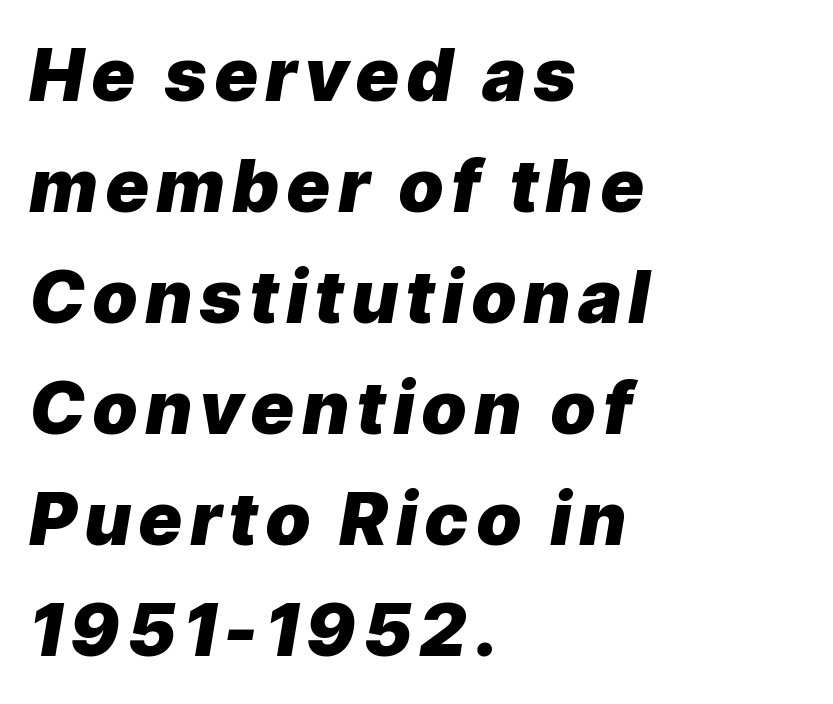
{"italic": "yes", "lean": "right", "slant_degrees": 9, "bold": "yes", "weight": "heavy", "width": "normal", "stroke_contrast": "low", "x_height": "medium", "monospaced": "no", "underline": "no", "align": "left", "line_spacing": "normal", "line_spacing_ratio": 1.52, "glyph_px": 73}
